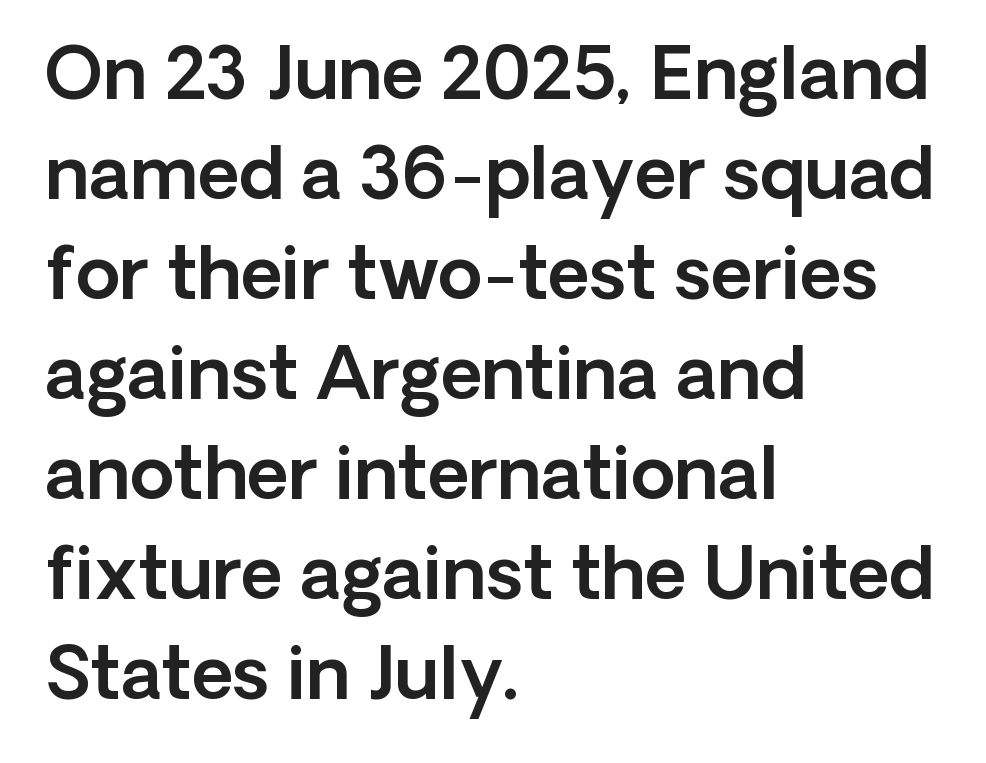
Q: Is the text italic (slanted)? A: No, it is upright.
Q: Is the typeface a serif or a sans-serif typeface? A: Sans-serif.
Q: Is the text underlined? A: No.
Q: How is the paragraph aligned? A: Left-aligned.
Q: Is the spacing between letters normal or unusually wide? A: Normal.
Q: Is the spacing between lines tight, normal or loose? A: Normal.
Q: Width (condensed, normal, or wide)? A: Normal.
Q: x-height? A: Medium.
Q: Monospaced? A: No.
